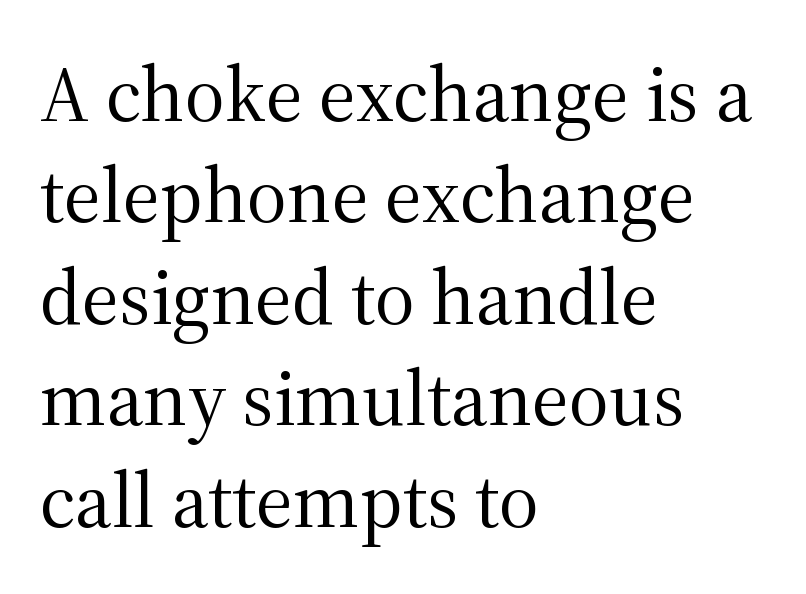
The image shows 78 px regular-weight serif type, upright; set left-aligned, normal line spacing (1.3x), normal letter spacing, not underlined; medium stroke contrast and a medium x-height.
